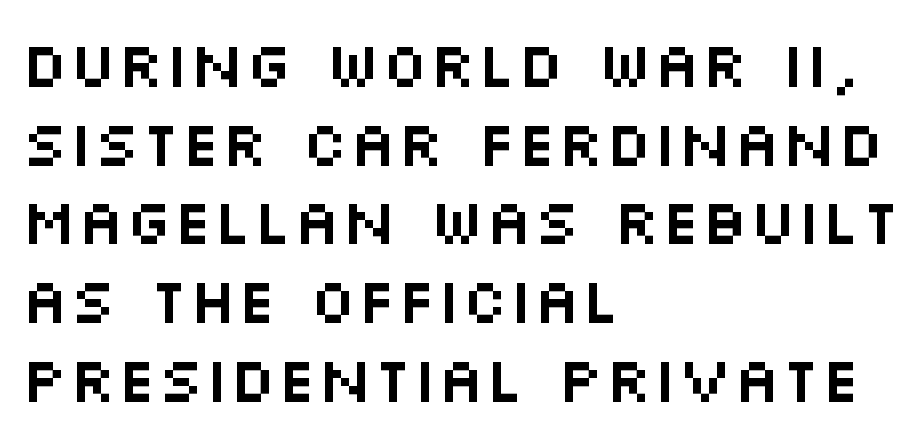
Q: Is the text italic (slanted)? A: No, it is upright.
Q: Is the typeface a serif or a sans-serif typeface? A: Sans-serif.
Q: Is the text underlined? A: No.
Q: How is the paragraph aligned? A: Left-aligned.
Q: Is the spacing between letters normal or unusually wide? A: Normal.
Q: Width (condensed, normal, or wide)? A: Wide.
Q: Stroke contrast? A: Medium.
Q: x-height? A: Large.
Q: Monospaced? A: No.
